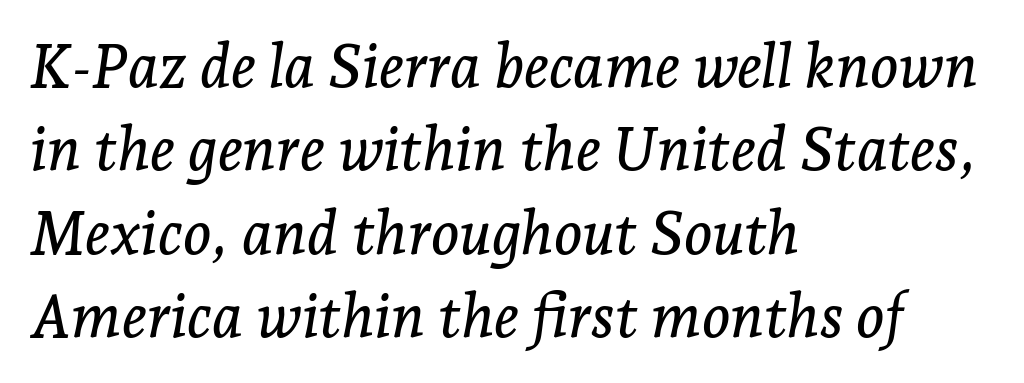
The image shows 60 px serif type, italic (leaning right); set left-aligned, normal line spacing (1.39x), normal letter spacing, not underlined; low stroke contrast and a medium x-height.
